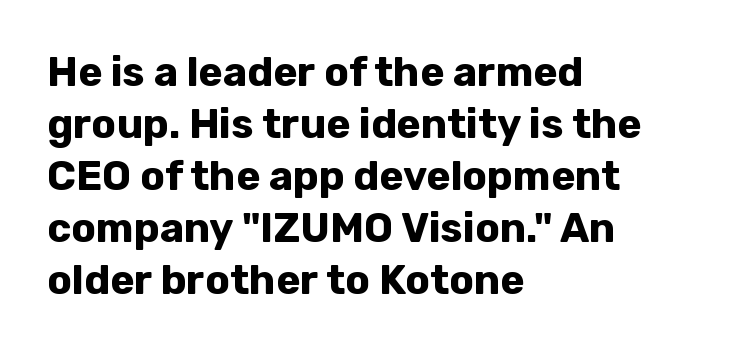
The image shows 41 px bold sans-serif type, upright; set left-aligned, normal line spacing (1.27x), normal letter spacing, not underlined; low stroke contrast and a medium x-height.
